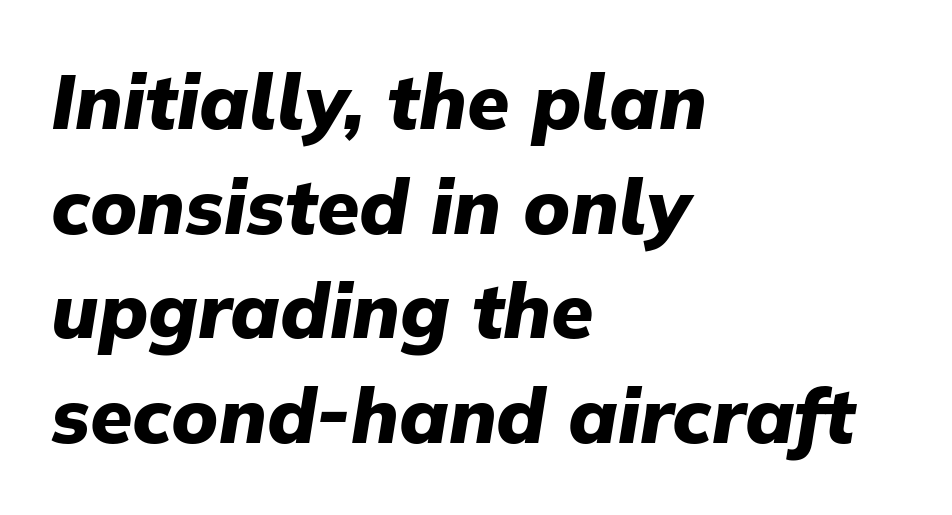
{"italic": "yes", "lean": "right", "slant_degrees": 9, "bold": "yes", "weight": "heavy", "width": "normal", "stroke_contrast": "low", "x_height": "medium", "monospaced": "no", "underline": "no", "align": "left", "line_spacing": "normal", "line_spacing_ratio": 1.36, "letter_spacing": "normal", "letter_spacing_em": 0.0, "glyph_px": 77}
